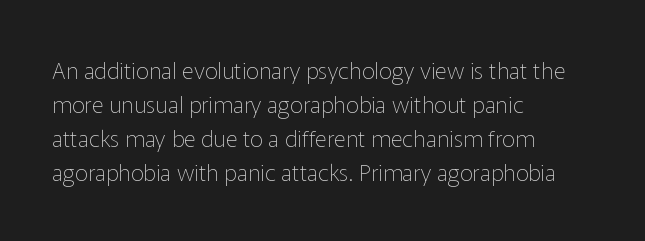
Q: Is the text bold? A: No.
Q: Is the text italic (slanted)? A: No, it is upright.
Q: Is the text underlined? A: No.
Q: How is the paragraph aligned? A: Left-aligned.
Q: Is the spacing between letters normal or unusually wide? A: Normal.
Q: Is the spacing between lines tight, normal or loose? A: Normal.
